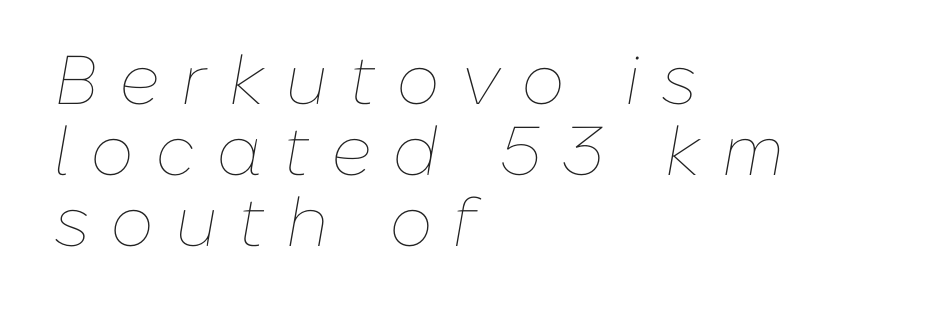
The image shows 69 px thin type, italic (leaning right); set left-aligned, tight line spacing (1.03x), unusually wide letter spacing (+0.3 em), not underlined; low stroke contrast and a medium x-height.
